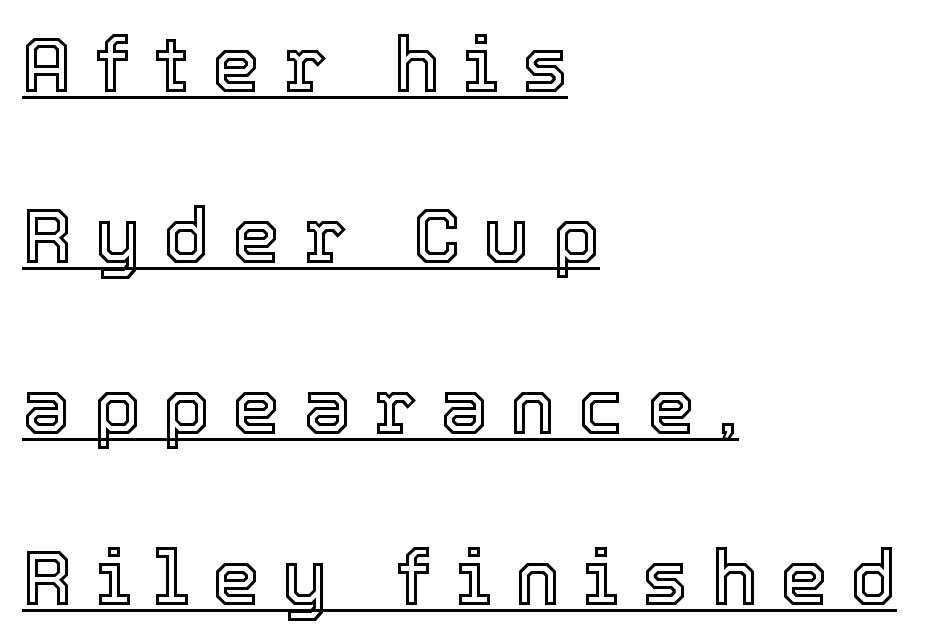
{"italic": "no", "width": "normal", "x_height": "medium", "monospaced": "no", "underline": "yes", "align": "left", "line_spacing": "loose", "line_spacing_ratio": 2.22, "letter_spacing": "wide", "letter_spacing_em": 0.29, "glyph_px": 77}
